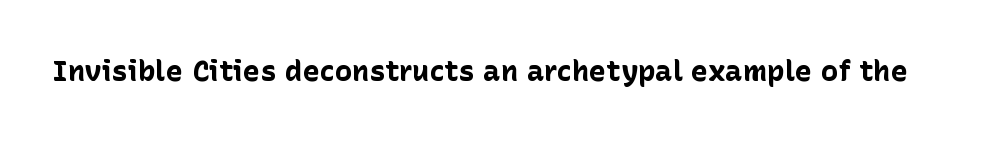
The image shows 29 px bold sans-serif type, upright; set normal letter spacing, not underlined; low stroke contrast and a medium x-height.
